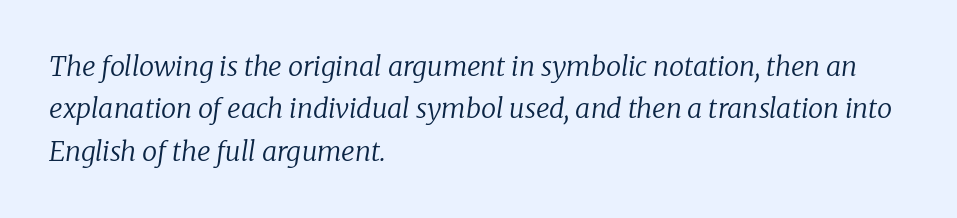
Q: Is the text bold? A: No.
Q: Is the text italic (slanted)? A: Yes, it leans right by about 8 degrees.
Q: Is the text underlined? A: No.
Q: How is the paragraph aligned? A: Left-aligned.
Q: Is the spacing between letters normal or unusually wide? A: Normal.
Q: Is the spacing between lines tight, normal or loose? A: Normal.
